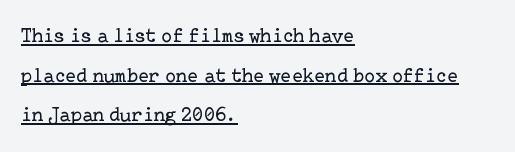
{"italic": "no", "bold": "no", "underline": "yes", "align": "left", "line_spacing": "loose", "line_spacing_ratio": 1.98, "letter_spacing": "normal", "letter_spacing_em": 0.0, "glyph_px": 20}
